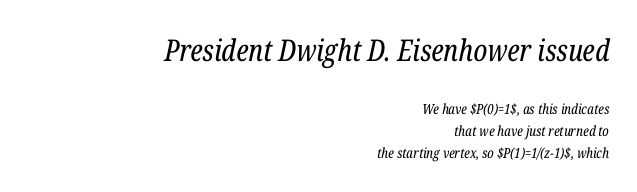
Q: Is the text bold? A: No.
Q: Is the text italic (slanted)? A: Yes, it leans right by about 12 degrees.
Q: Is the typeface a serif or a sans-serif typeface? A: Serif.
Q: Is the text underlined? A: No.
Q: How is the paragraph aligned? A: Right-aligned.
Q: Is the spacing between letters normal or unusually wide? A: Normal.
Q: Is the spacing between lines tight, normal or loose? A: Normal.
Q: Which block of text is set in a larger size, the first (top) or the second (bottom)? A: The first (top) one.
Q: Width (condensed, normal, or wide)? A: Condensed.
Q: Stroke contrast? A: Low.
Q: x-height? A: Medium.
Q: Monospaced? A: No.
